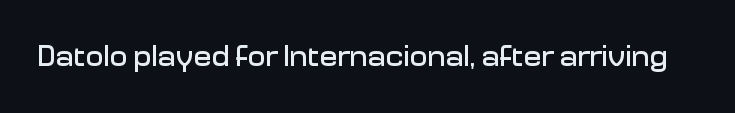
Rendered with straight, roman letterforms. Clear beneath every line of the passage. Short note: letters normally spaced. The letters advance in unequal steps, a hallmark of proportional type.
